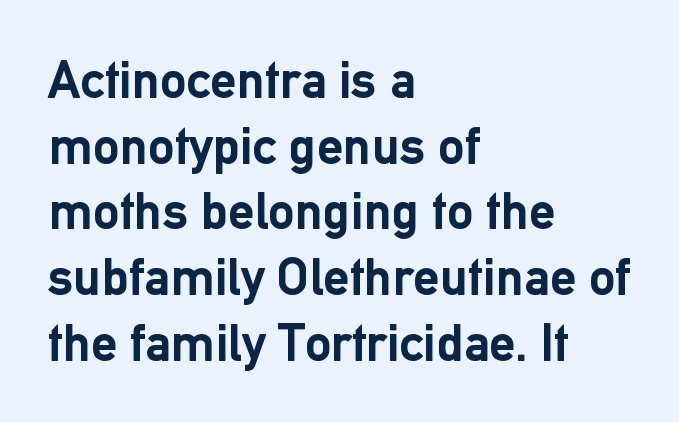
The image shows 53 px semibold sans-serif type, upright; set left-aligned, line spacing 1.24x, normal letter spacing, not underlined; low stroke contrast and a medium x-height.
